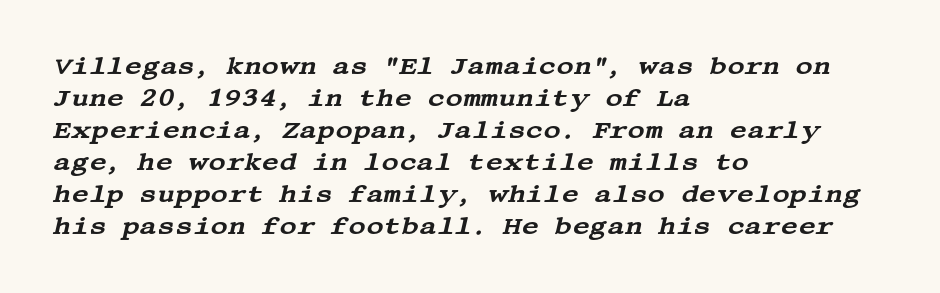
{"italic": "yes", "lean": "right", "slant_degrees": 13, "underline": "no", "align": "left", "line_spacing": "normal", "line_spacing_ratio": 1.33, "letter_spacing": "normal", "letter_spacing_em": 0.0, "glyph_px": 24}
